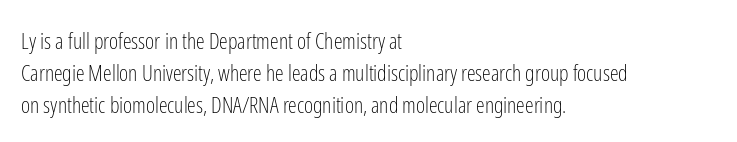
The image shows 22 px text type, upright; set left-aligned, normal line spacing (1.45x), normal letter spacing, not underlined.
